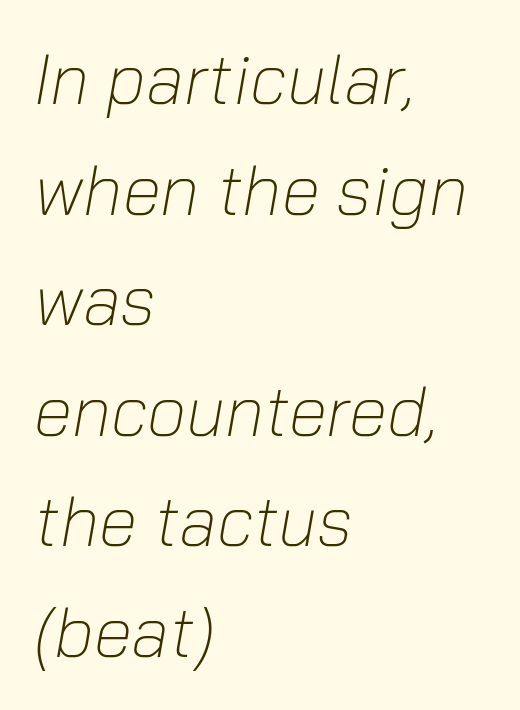
{"italic": "yes", "lean": "right", "slant_degrees": 10, "bold": "no", "weight": "light", "width": "normal", "stroke_contrast": "low", "x_height": "medium", "monospaced": "no", "underline": "no", "align": "left", "line_spacing": "normal", "line_spacing_ratio": 1.58, "letter_spacing": "normal", "letter_spacing_em": 0.0, "glyph_px": 70}
